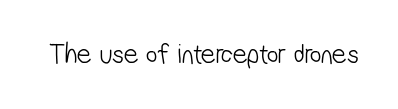
The image shows 28 px light, condensed sans-serif type; set normal letter spacing, not underlined; low stroke contrast and a medium x-height.
